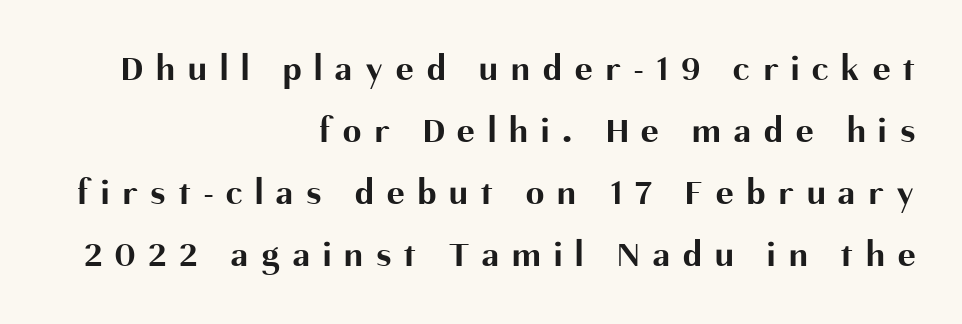
Q: Is the text bold? A: Yes.
Q: Is the text italic (slanted)? A: No, it is upright.
Q: Is the typeface a serif or a sans-serif typeface? A: Sans-serif.
Q: Is the text underlined? A: No.
Q: How is the paragraph aligned? A: Right-aligned.
Q: Is the spacing between letters normal or unusually wide? A: Unusually wide.
Q: Is the spacing between lines tight, normal or loose? A: Normal.
Q: Width (condensed, normal, or wide)? A: Normal.
Q: Stroke contrast? A: Medium.
Q: x-height? A: Medium.
Q: Monospaced? A: No.
